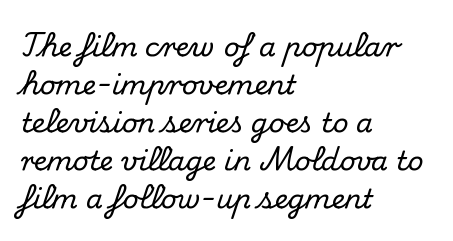
No extra tracking has been applied to these lines. Students, observe: this is what conventionally led text looks like. The rendering anchors every line to the left-hand side. Just letters on the line, the space beneath them empty.
